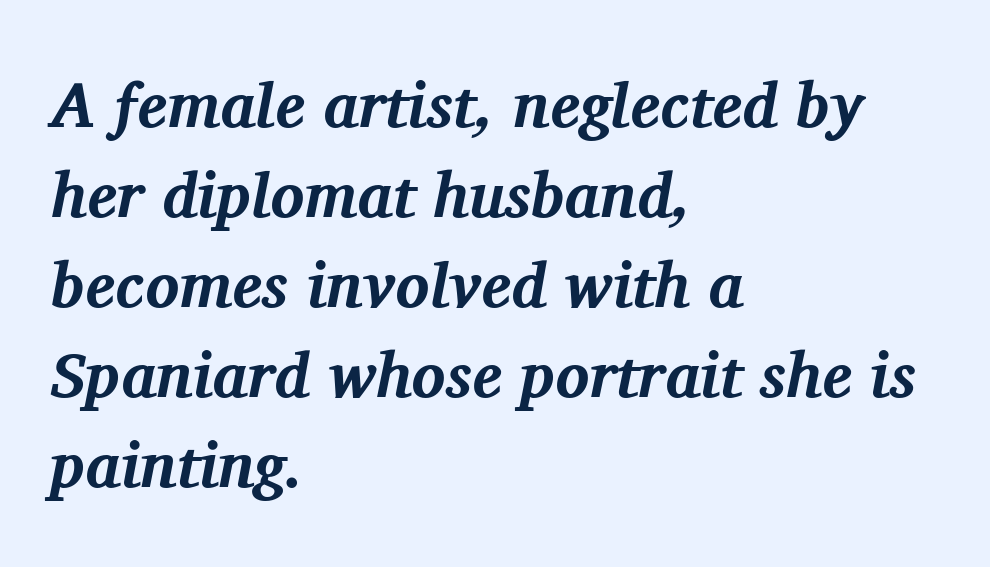
Q: Is the text bold? A: Yes.
Q: Is the text italic (slanted)? A: Yes, it leans right by about 11 degrees.
Q: Is the typeface a serif or a sans-serif typeface? A: Serif.
Q: Is the text underlined? A: No.
Q: How is the paragraph aligned? A: Left-aligned.
Q: Is the spacing between letters normal or unusually wide? A: Normal.
Q: Is the spacing between lines tight, normal or loose? A: Normal.
Q: Width (condensed, normal, or wide)? A: Normal.
Q: Stroke contrast? A: Medium.
Q: x-height? A: Medium.
Q: Monospaced? A: No.
